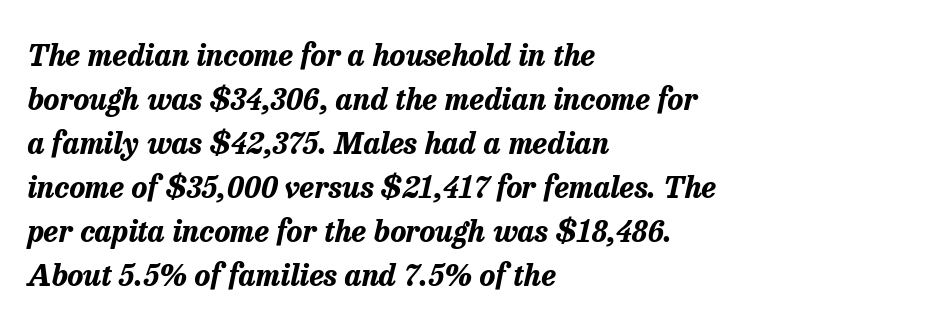
Nobody touched the tracking dial on this one. Whoever set this chose a conventional vertical rhythm. Character widths vary here, with narrow letters taking less room than wide ones. Compared with ordinary roman type, these characters are visibly tilted. This rendering features lettering with no underline. The typesetter chose a ragged-right arrangement here.
